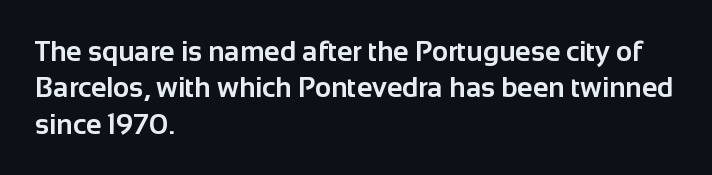
The image shows 28 px bold sans-serif type, upright; set left-aligned, normal line spacing (1.3x), normal letter spacing, not underlined; low stroke contrast and a medium x-height.
